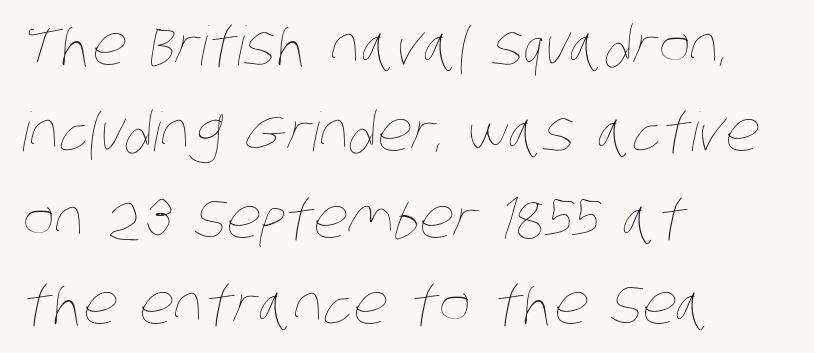
Q: Is the text bold? A: No.
Q: Is the text underlined? A: No.
Q: How is the paragraph aligned? A: Left-aligned.
Q: Is the spacing between letters normal or unusually wide? A: Normal.
Q: Is the spacing between lines tight, normal or loose? A: Normal.
Q: Width (condensed, normal, or wide)? A: Condensed.
Q: Stroke contrast? A: Low.
Q: x-height? A: Large.
Q: Monospaced? A: No.
